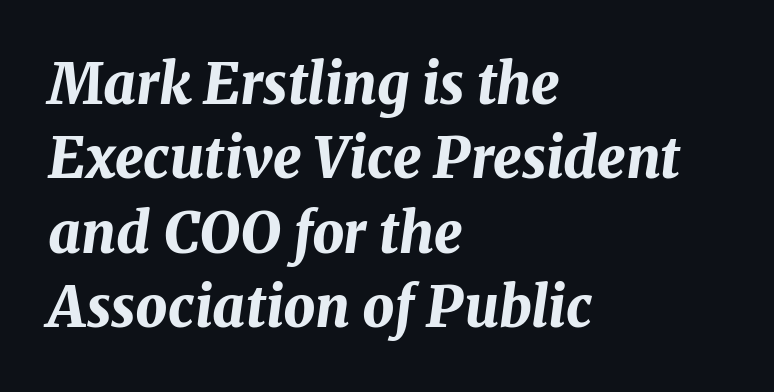
Q: Is the text bold? A: Yes.
Q: Is the text italic (slanted)? A: Yes, it leans right by about 8 degrees.
Q: Is the text underlined? A: No.
Q: How is the paragraph aligned? A: Left-aligned.
Q: Is the spacing between letters normal or unusually wide? A: Normal.
Q: Is the spacing between lines tight, normal or loose? A: Normal.
Q: Width (condensed, normal, or wide)? A: Normal.
Q: Stroke contrast? A: Medium.
Q: x-height? A: Medium.
Q: Monospaced? A: No.
